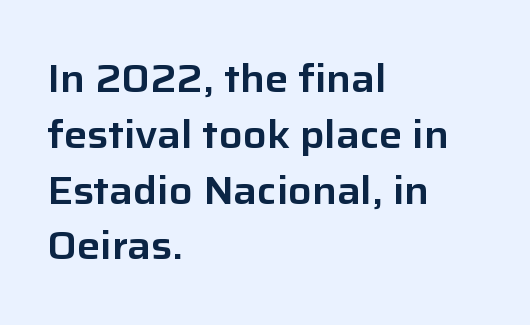
{"serif": "no", "italic": "no", "width": "normal", "stroke_contrast": "low", "x_height": "medium", "monospaced": "no", "underline": "no", "align": "left", "line_spacing": "normal", "line_spacing_ratio": 1.43, "letter_spacing": "normal", "letter_spacing_em": 0.0, "glyph_px": 39}
